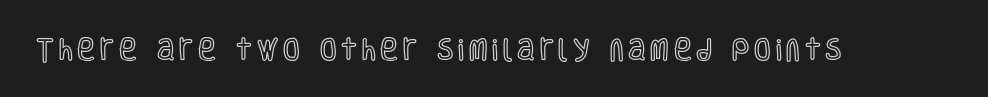
Q: Is the text italic (slanted)? A: No, it is upright.
Q: Is the text underlined? A: No.
Q: Is the spacing between letters normal or unusually wide? A: Unusually wide.
